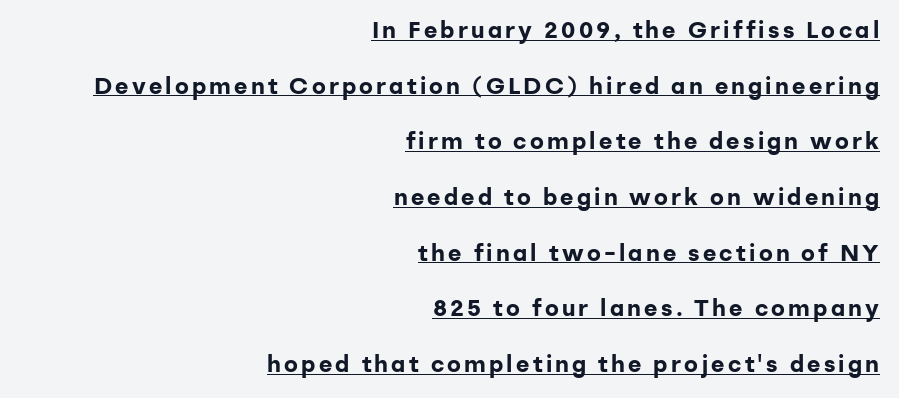
{"italic": "no", "bold": "yes", "underline": "yes", "align": "right", "line_spacing": "loose", "line_spacing_ratio": 2.42, "glyph_px": 23}
